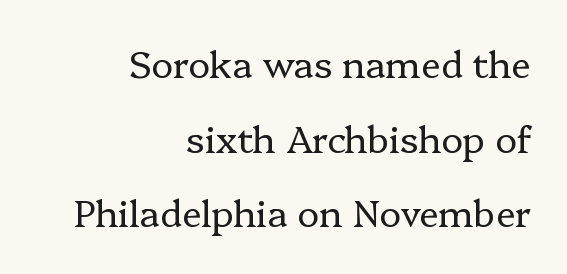
Do the characters align in a grid? No, the font is proportional. Nobody drew a line under any word here. The face used here is rendered with its standard letterfit. Italic: no, the glyphs are upright roman. Think standard paragraph weight, or any step lighter than that.
